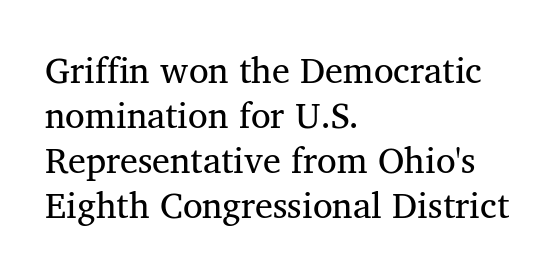
Left-aligned paragraph, ragged on the right. The face used here is proportionally spaced, like ordinary book or web type. Nothing unusual about the tracking: characters are spaced as the font intends. Unlike a clean sans, this face finishes its strokes with serifs. No word sits above an underline. The face looks like a standard text weight, possibly lighter.
